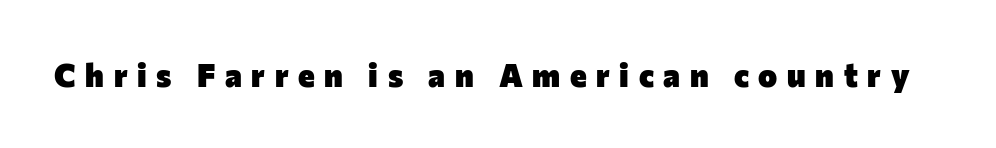
The image shows 32 px heavy sans-serif type, upright; set unusually wide letter spacing (+0.3 em), not underlined; low stroke contrast and a medium x-height.
